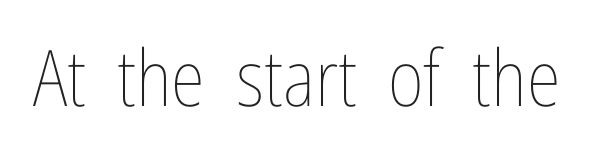
The image shows 78 px thin, condensed type, upright; set normal letter spacing, not underlined; low stroke contrast and a medium x-height.
